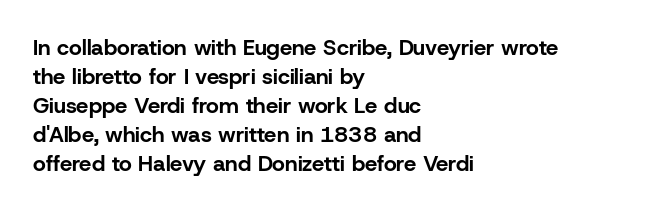
Q: Is the text bold? A: Yes.
Q: Is the text italic (slanted)? A: No, it is upright.
Q: Is the text underlined? A: No.
Q: How is the paragraph aligned? A: Left-aligned.
Q: Is the spacing between letters normal or unusually wide? A: Normal.
Q: Is the spacing between lines tight, normal or loose? A: Normal.
